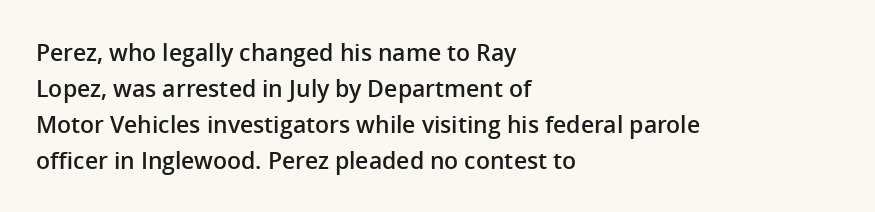
Q: Is the text bold? A: Semi-bold.
Q: Is the text italic (slanted)? A: No, it is upright.
Q: Is the text underlined? A: No.
Q: How is the paragraph aligned? A: Left-aligned.
Q: Is the spacing between letters normal or unusually wide? A: Normal.
Q: Is the spacing between lines tight, normal or loose? A: Normal.
